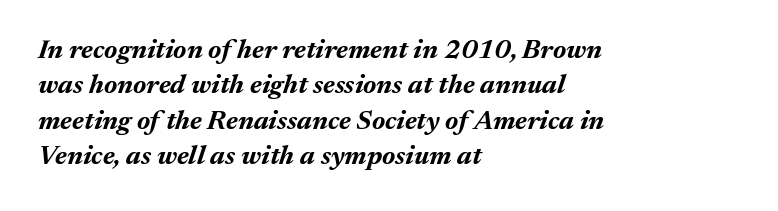
The image shows 27 px bold type, italic (leaning right); set left-aligned, normal line spacing (1.31x), normal letter spacing, not underlined.
